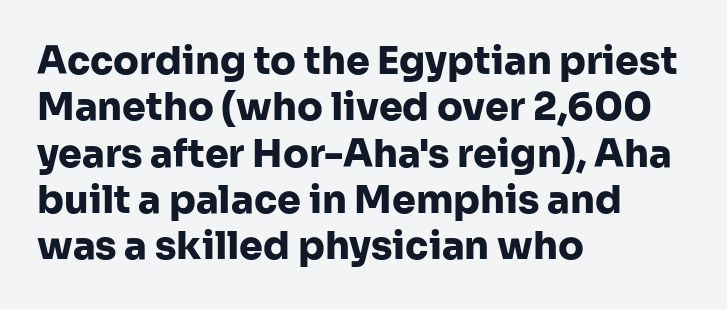
Q: Is the text bold? A: Yes.
Q: Is the text italic (slanted)? A: No, it is upright.
Q: Is the typeface a serif or a sans-serif typeface? A: Sans-serif.
Q: Is the text underlined? A: No.
Q: How is the paragraph aligned? A: Left-aligned.
Q: Is the spacing between letters normal or unusually wide? A: Normal.
Q: Width (condensed, normal, or wide)? A: Normal.
Q: Stroke contrast? A: Low.
Q: x-height? A: Medium.
Q: Monospaced? A: No.
